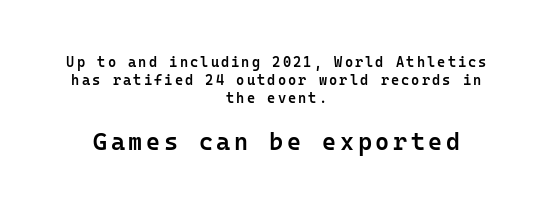
Q: Is the text bold? A: Semi-bold.
Q: Is the text italic (slanted)? A: No, it is upright.
Q: Is the text underlined? A: No.
Q: How is the paragraph aligned? A: Centered.
Q: Is the spacing between lines tight, normal or loose? A: Normal.
Q: Which block of text is set in a larger size, the first (top) or the second (bottom)? A: The second (bottom) one.
